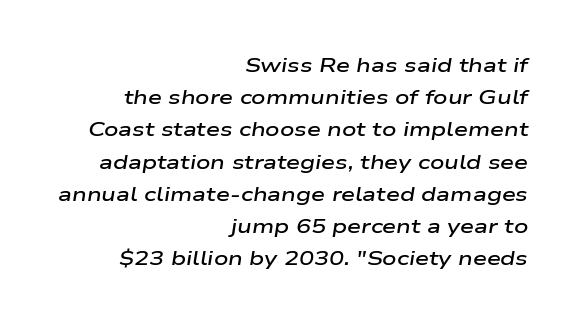
Q: Is the text bold? A: Semi-bold.
Q: Is the text italic (slanted)? A: Yes, it leans right by about 9 degrees.
Q: Is the text underlined? A: No.
Q: How is the paragraph aligned? A: Right-aligned.
Q: Is the spacing between letters normal or unusually wide? A: Normal.
Q: Is the spacing between lines tight, normal or loose? A: Normal.
